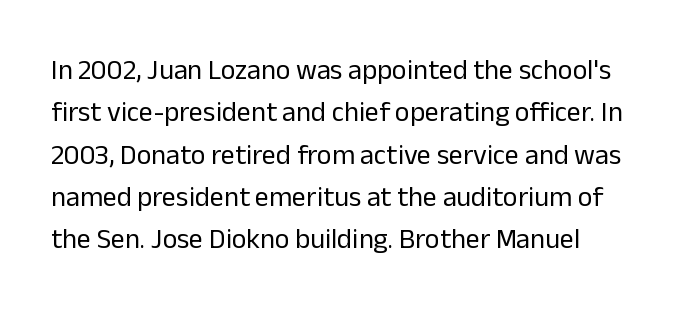
Q: Is the text bold? A: No.
Q: Is the text italic (slanted)? A: No, it is upright.
Q: Is the typeface a serif or a sans-serif typeface? A: Sans-serif.
Q: Is the text underlined? A: No.
Q: Is the spacing between letters normal or unusually wide? A: Normal.
Q: Is the spacing between lines tight, normal or loose? A: Normal.
Q: Width (condensed, normal, or wide)? A: Normal.
Q: Stroke contrast? A: Low.
Q: x-height? A: Medium.
Q: Monospaced? A: No.
